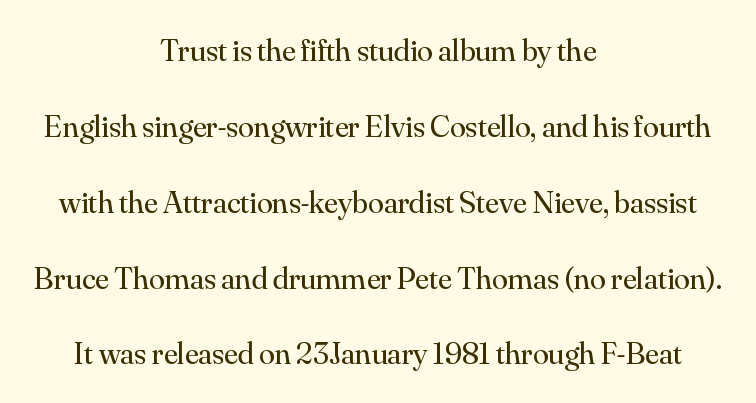
Rendered with straight, roman letterforms. Whoever set this chose breathing room over compactness in the vertical rhythm. Between one letter and the next there's only the usual sliver of space. Each line is balanced around a shared central axis. Bare-footed words on every line. Heaviness? Minimal to ordinary, like unemphasized prose.
